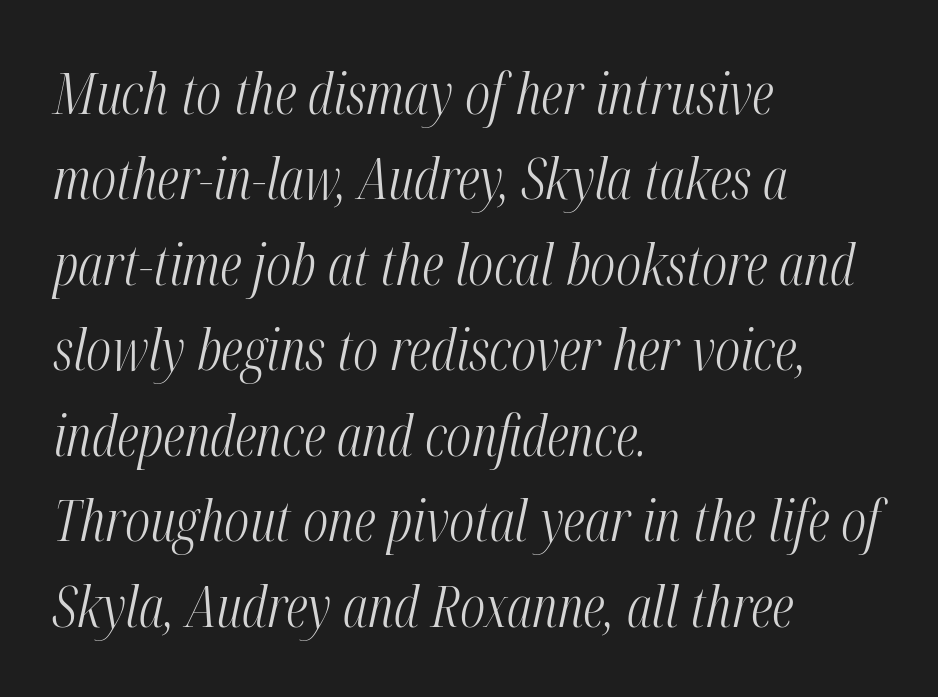
{"italic": "yes", "lean": "right", "slant_degrees": 12, "bold": "no", "weight": "light", "width": "condensed", "stroke_contrast": "medium", "x_height": "medium", "monospaced": "no", "underline": "no", "align": "left", "line_spacing": "normal", "line_spacing_ratio": 1.5, "letter_spacing": "normal", "letter_spacing_em": 0.0, "glyph_px": 57}
